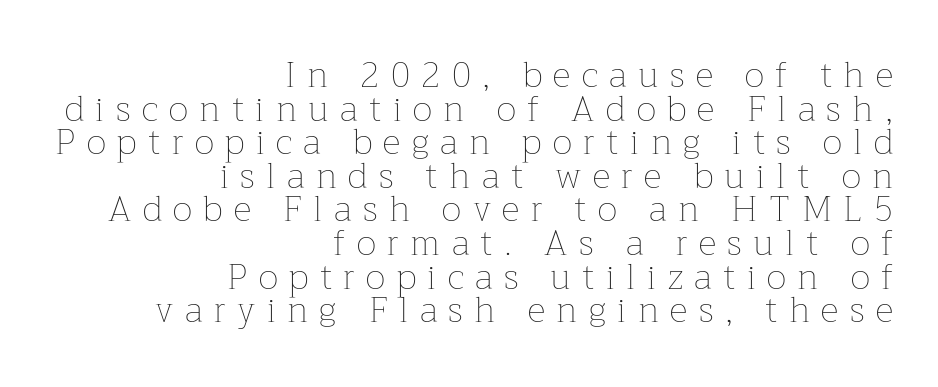
Quick note: not italic, upright. Ink coverage per letter is moderate at most. The setting favours the right margin, as signatures and pull-quotes sometimes do. The block of text is dense from top to bottom, with scant space between rows. Rule under the text: the space is simply empty. Think of a printed novel: that variable character pitch is what you see here.
